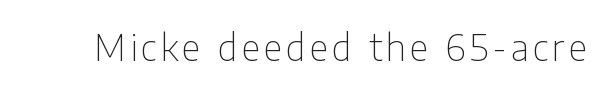
Note the varied advance widths — an 'i' is clearly narrower than an 'm'. This is the regular roman posture of the typeface. The type family on display is of the sans-serif kind. The baseline area is clear. Each stroke keeps to a modest, everyday thickness or less.
